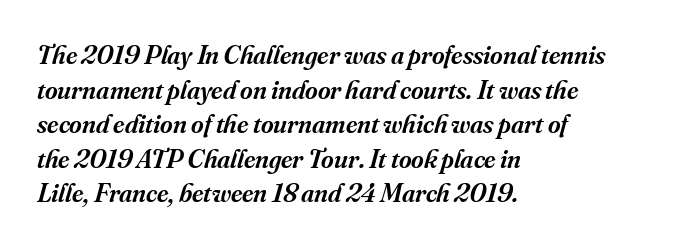
{"italic": "yes", "lean": "right", "slant_degrees": 16, "bold": "semi", "underline": "no", "align": "left", "line_spacing": "normal", "line_spacing_ratio": 1.28, "letter_spacing": "normal", "letter_spacing_em": 0.0, "glyph_px": 27}
